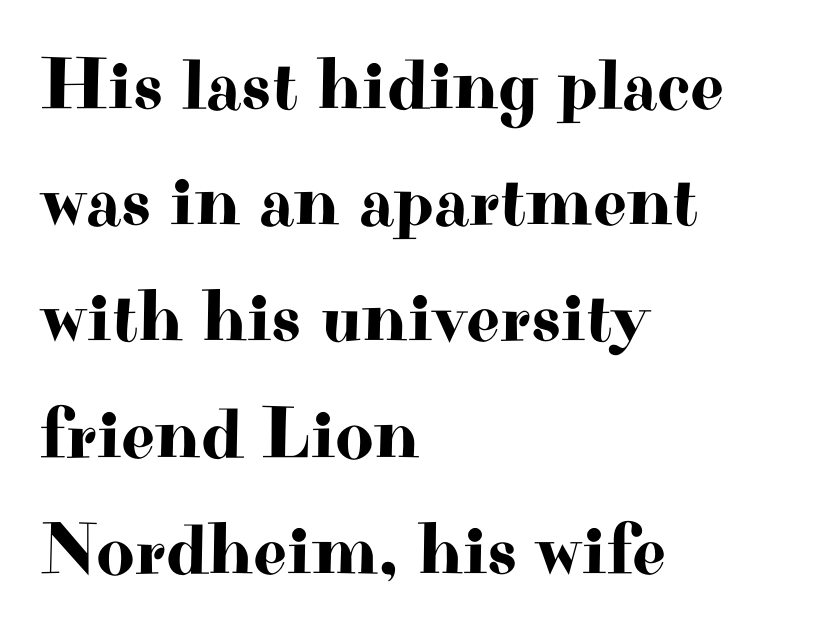
Q: Is the text italic (slanted)? A: No, it is upright.
Q: Is the typeface a serif or a sans-serif typeface? A: Serif.
Q: Is the text underlined? A: No.
Q: How is the paragraph aligned? A: Left-aligned.
Q: Is the spacing between letters normal or unusually wide? A: Normal.
Q: Is the spacing between lines tight, normal or loose? A: Normal.
Q: Width (condensed, normal, or wide)? A: Wide.
Q: Stroke contrast? A: High.
Q: x-height? A: Small.
Q: Monospaced? A: No.
